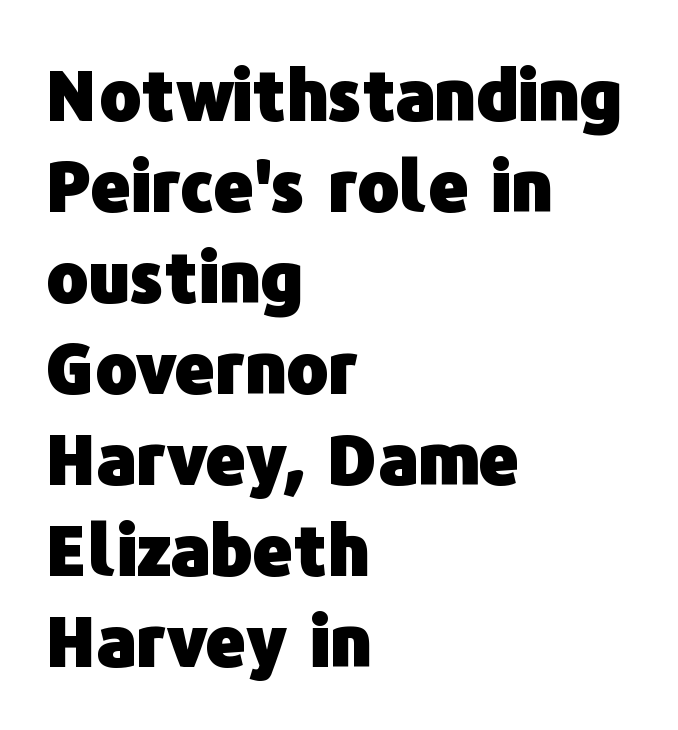
Q: Is the text bold? A: Yes.
Q: Is the text italic (slanted)? A: No, it is upright.
Q: Is the typeface a serif or a sans-serif typeface? A: Sans-serif.
Q: Is the text underlined? A: No.
Q: How is the paragraph aligned? A: Left-aligned.
Q: Is the spacing between letters normal or unusually wide? A: Normal.
Q: Is the spacing between lines tight, normal or loose? A: Normal.
Q: Width (condensed, normal, or wide)? A: Normal.
Q: Stroke contrast? A: Low.
Q: x-height? A: Medium.
Q: Monospaced? A: No.
